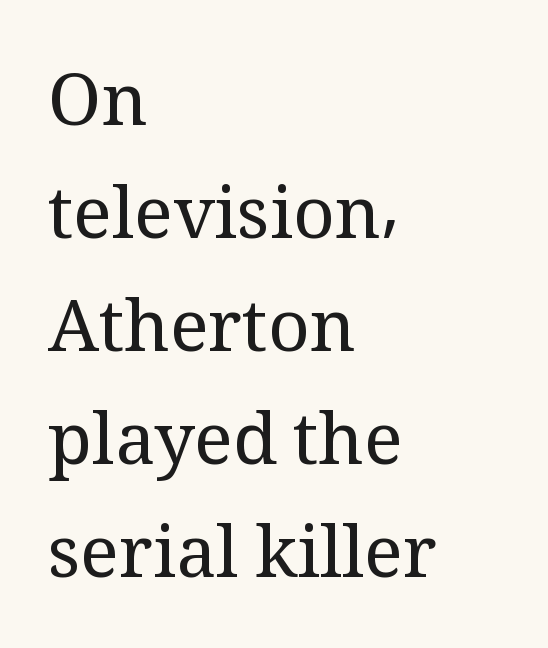
Q: Is the text bold? A: No.
Q: Is the text italic (slanted)? A: No, it is upright.
Q: Is the typeface a serif or a sans-serif typeface? A: Serif.
Q: Is the text underlined? A: No.
Q: How is the paragraph aligned? A: Left-aligned.
Q: Is the spacing between letters normal or unusually wide? A: Normal.
Q: Is the spacing between lines tight, normal or loose? A: Normal.
Q: Width (condensed, normal, or wide)? A: Normal.
Q: Stroke contrast? A: Medium.
Q: x-height? A: Medium.
Q: Monospaced? A: No.
